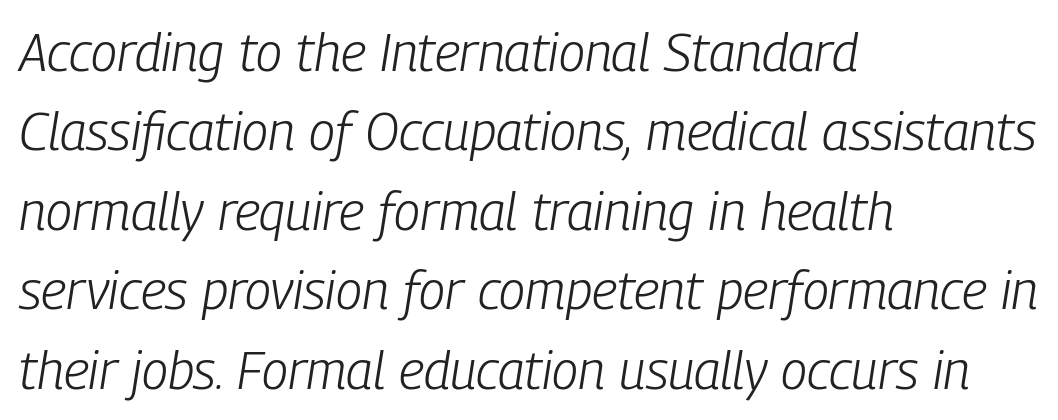
Spacing verdict: proportional, widths tailored to each character. Letters rest on an invisible, unmarked baseline. Honestly, the row spacing looks completely unremarkable. These lines are set flush left with a ragged right edge. These glyphs show unthickened strokes, regular width or finer. Quick note: italic.
